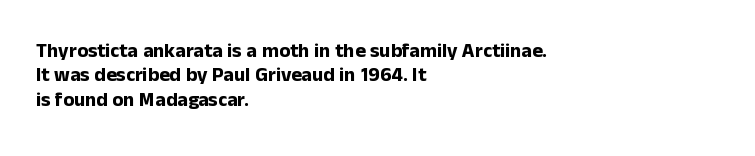
Q: Is the text bold? A: Yes.
Q: Is the text italic (slanted)? A: No, it is upright.
Q: Is the text underlined? A: No.
Q: How is the paragraph aligned? A: Left-aligned.
Q: Is the spacing between letters normal or unusually wide? A: Normal.
